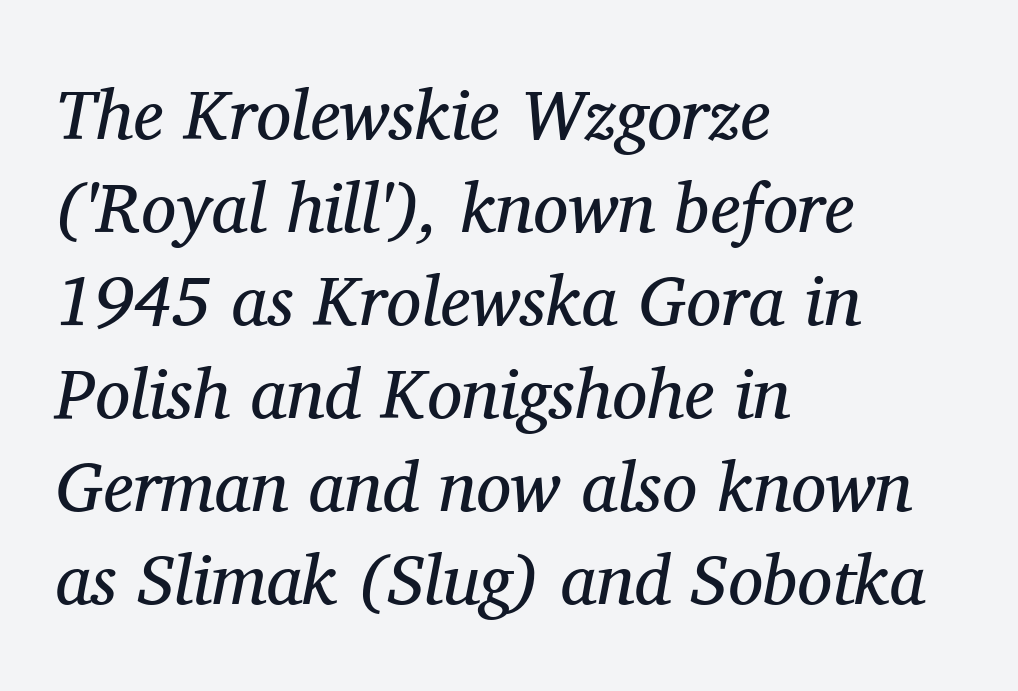
{"serif": "yes", "italic": "yes", "lean": "right", "slant_degrees": 11, "bold": "no", "weight": "regular", "width": "normal", "stroke_contrast": "medium", "x_height": "medium", "monospaced": "no", "underline": "no", "align": "left", "line_spacing": "normal", "line_spacing_ratio": 1.33, "letter_spacing": "normal", "letter_spacing_em": 0.0, "glyph_px": 70}
